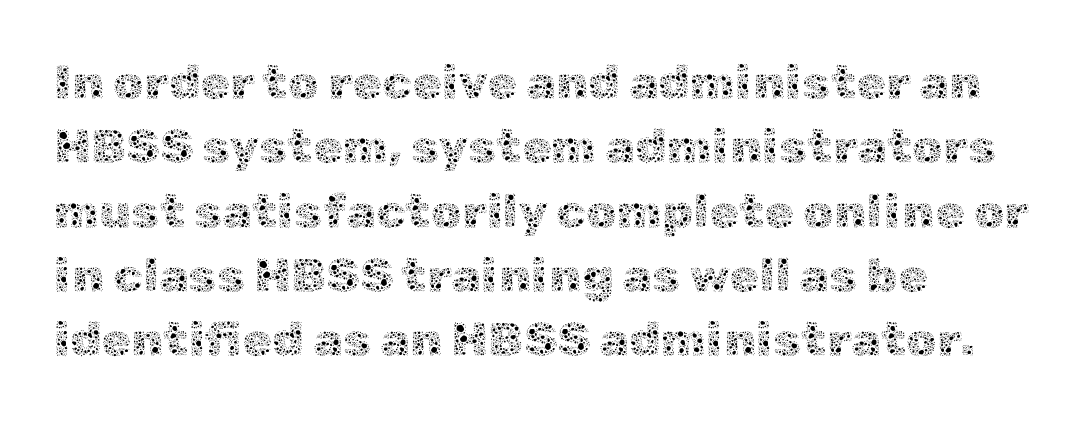
The image shows 48 px thin type, upright; set left-aligned, normal line spacing (1.34x), normal letter spacing, not underlined; a medium x-height.
